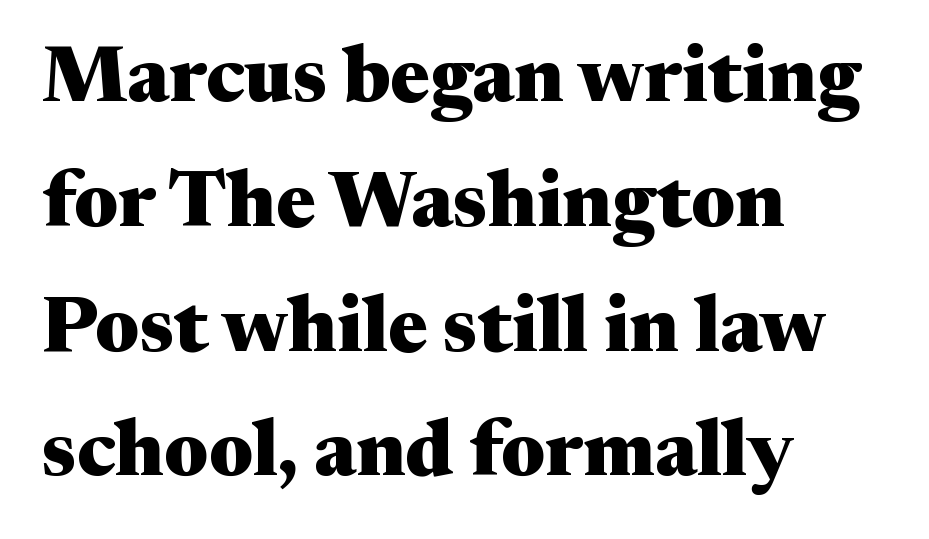
{"serif": "yes", "italic": "no", "bold": "yes", "weight": "heavy", "width": "wide", "stroke_contrast": "medium", "x_height": "medium", "monospaced": "no", "underline": "no", "align": "left", "line_spacing": "normal", "line_spacing_ratio": 1.58, "letter_spacing": "normal", "letter_spacing_em": 0.0, "glyph_px": 79}
